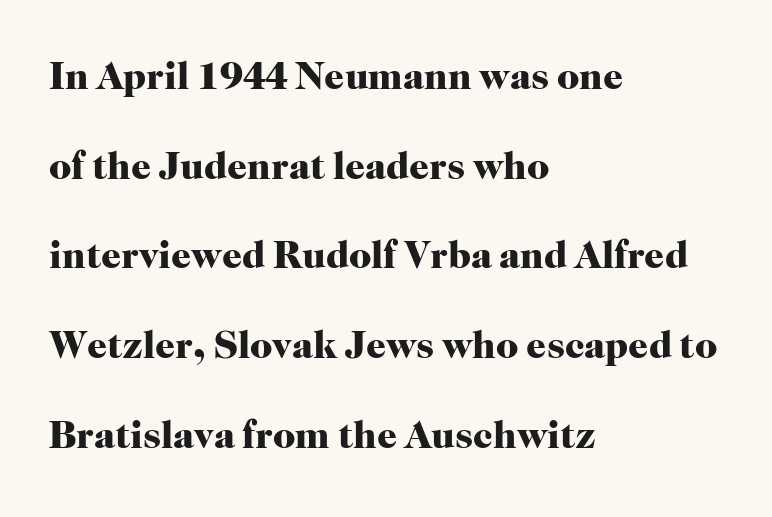
Q: Is the text bold? A: Yes.
Q: Is the text italic (slanted)? A: No, it is upright.
Q: Is the typeface a serif or a sans-serif typeface? A: Serif.
Q: Is the text underlined? A: No.
Q: How is the paragraph aligned? A: Left-aligned.
Q: Is the spacing between letters normal or unusually wide? A: Normal.
Q: Is the spacing between lines tight, normal or loose? A: Loose.
Q: Width (condensed, normal, or wide)? A: Normal.
Q: Stroke contrast? A: High.
Q: x-height? A: Medium.
Q: Monospaced? A: No.
